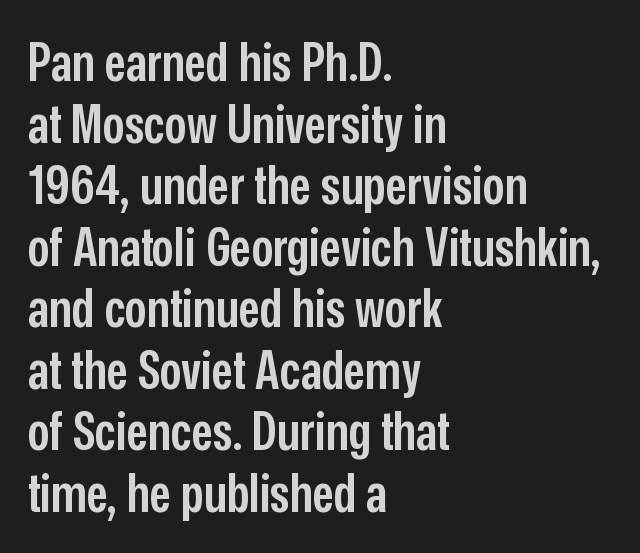
Q: Is the text bold? A: Semi-bold.
Q: Is the text italic (slanted)? A: No, it is upright.
Q: Is the typeface a serif or a sans-serif typeface? A: Sans-serif.
Q: Is the text underlined? A: No.
Q: How is the paragraph aligned? A: Left-aligned.
Q: Is the spacing between letters normal or unusually wide? A: Normal.
Q: Is the spacing between lines tight, normal or loose? A: Tight.
Q: Width (condensed, normal, or wide)? A: Condensed.
Q: Stroke contrast? A: Low.
Q: x-height? A: Medium.
Q: Monospaced? A: No.
